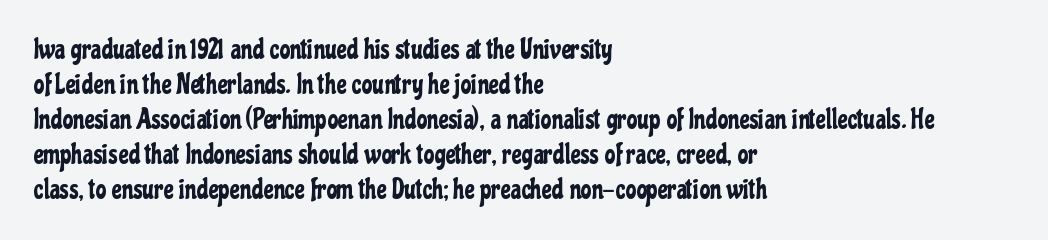
{"italic": "no", "underline": "no", "align": "left", "line_spacing": "normal", "line_spacing_ratio": 1.3, "letter_spacing": "normal", "letter_spacing_em": 0.0, "glyph_px": 27}
